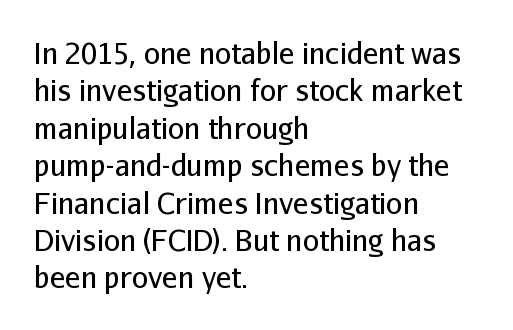
{"serif": "no", "italic": "no", "bold": "no", "weight": "regular", "width": "normal", "stroke_contrast": "low", "x_height": "medium", "monospaced": "no", "underline": "no", "align": "left", "line_spacing": "normal", "line_spacing_ratio": 1.29, "letter_spacing": "normal", "letter_spacing_em": 0.0, "glyph_px": 29}
